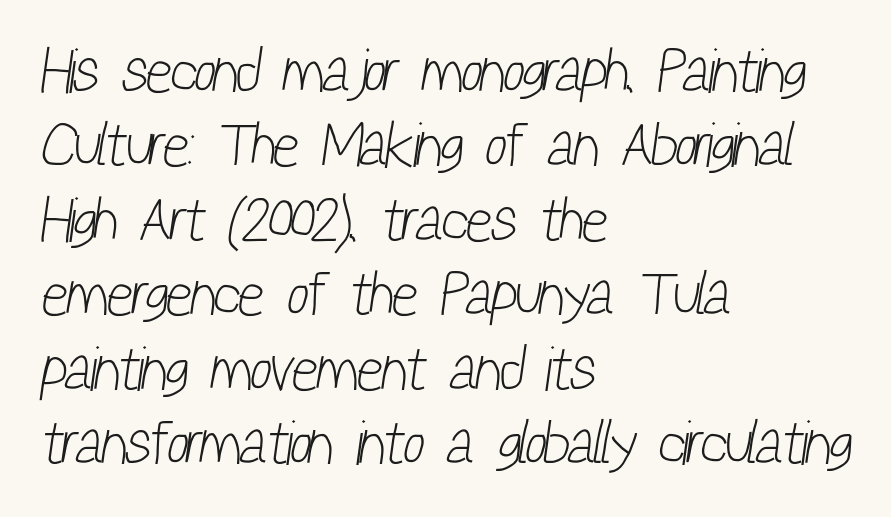
The image shows 62 px light, condensed sans-serif type; set left-aligned, line spacing 1.2x, normal letter spacing, not underlined; low stroke contrast and a medium x-height.
